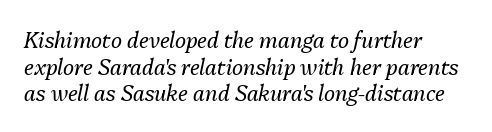
The image shows 21 px text type, italic (leaning right); set left-aligned, normal line spacing (1.27x), normal letter spacing, not underlined.
